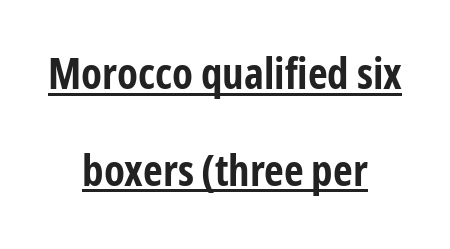
{"serif": "no", "italic": "no", "bold": "yes", "weight": "bold", "width": "condensed", "stroke_contrast": "low", "x_height": "medium", "monospaced": "no", "underline": "yes", "align": "center", "line_spacing": "loose", "line_spacing_ratio": 2.25, "letter_spacing": "normal", "letter_spacing_em": 0.0, "glyph_px": 43}
